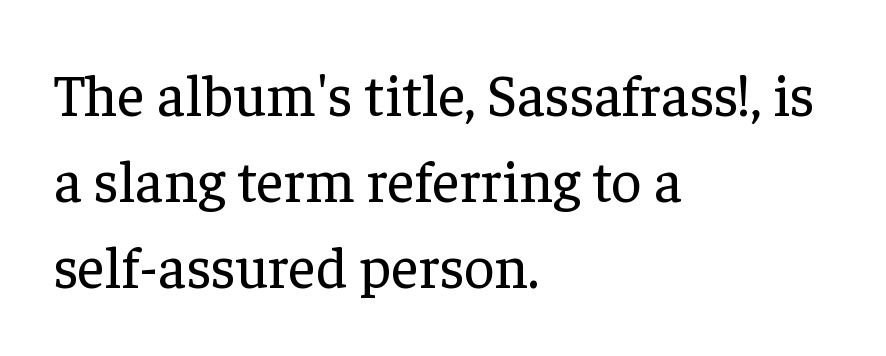
Q: Is the text bold? A: No.
Q: Is the text italic (slanted)? A: No, it is upright.
Q: Is the typeface a serif or a sans-serif typeface? A: Serif.
Q: Is the text underlined? A: No.
Q: How is the paragraph aligned? A: Left-aligned.
Q: Is the spacing between letters normal or unusually wide? A: Normal.
Q: Is the spacing between lines tight, normal or loose? A: Normal.
Q: Width (condensed, normal, or wide)? A: Normal.
Q: Stroke contrast? A: Low.
Q: x-height? A: Medium.
Q: Monospaced? A: No.
